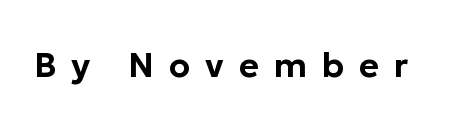
{"serif": "no", "italic": "no", "width": "normal", "stroke_contrast": "low", "x_height": "medium", "monospaced": "no", "underline": "no", "letter_spacing": "wide", "letter_spacing_em": 0.44, "glyph_px": 34}
